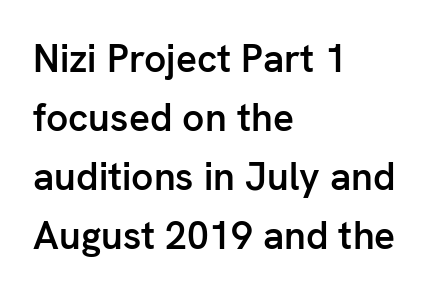
{"serif": "no", "italic": "no", "bold": "semi", "weight": "semibold", "width": "normal", "stroke_contrast": "low", "x_height": "medium", "monospaced": "no", "underline": "no", "align": "left", "line_spacing": "normal", "line_spacing_ratio": 1.51, "letter_spacing": "normal", "letter_spacing_em": 0.0, "glyph_px": 39}
